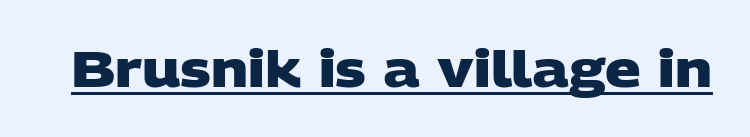
The image shows 50 px heavy, wide sans-serif type; set normal letter spacing, underlined; low stroke contrast and a large x-height.
